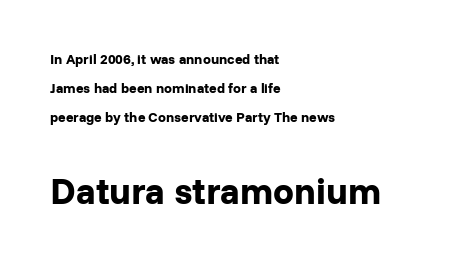
{"serif": "no", "italic": "no", "bold": "yes", "weight": "bold", "width": "normal", "stroke_contrast": "low", "x_height": "medium", "monospaced": "no", "underline": "no", "align": "left", "line_spacing": "loose", "line_spacing_ratio": 2.07, "letter_spacing": "normal", "letter_spacing_em": 0.0, "larger_block": "second", "size_ratio": 2.64, "glyph_px": 37}
